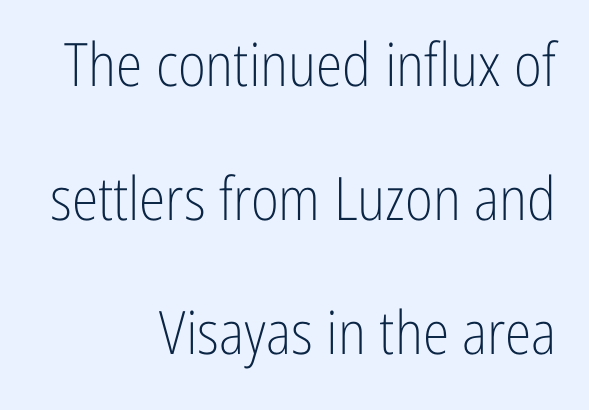
Here the designer chose a conventional face with non-uniform glyph widths. Do the letters lean? They stand straight. The typesetting does not lean heavy: it is not bold. The gap between lines stays unmarked. To sum up the face: it is a sans, with no serifs.
